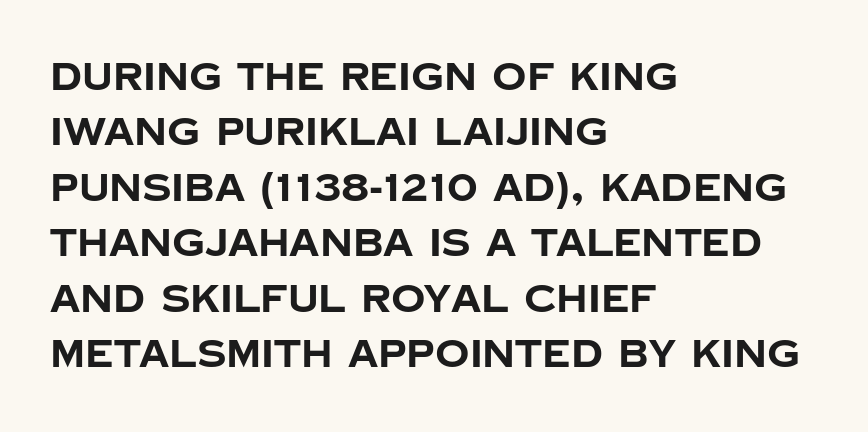
Q: Is the text bold? A: Yes.
Q: Is the text italic (slanted)? A: No, it is upright.
Q: Is the typeface a serif or a sans-serif typeface? A: Sans-serif.
Q: Is the text underlined? A: No.
Q: How is the paragraph aligned? A: Left-aligned.
Q: Is the spacing between letters normal or unusually wide? A: Normal.
Q: Is the spacing between lines tight, normal or loose? A: Normal.
Q: Width (condensed, normal, or wide)? A: Normal.
Q: Stroke contrast? A: Low.
Q: x-height? A: Large.
Q: Monospaced? A: No.
